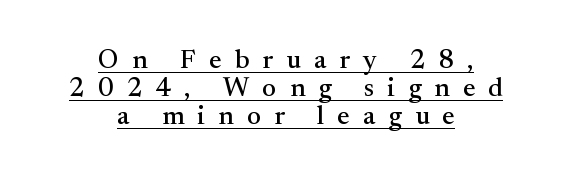
The image shows 27 px text type, upright; set centered, tight line spacing (1.04x), unusually wide letter spacing (+0.49 em), underlined.
